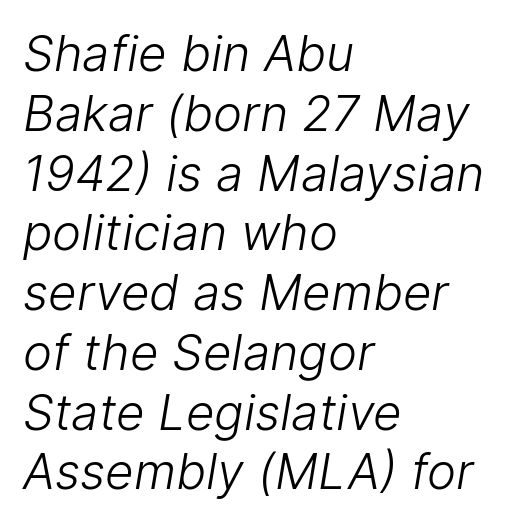
Q: Is the text bold? A: No.
Q: Is the typeface a serif or a sans-serif typeface? A: Sans-serif.
Q: Is the text underlined? A: No.
Q: How is the paragraph aligned? A: Left-aligned.
Q: Is the spacing between letters normal or unusually wide? A: Normal.
Q: Width (condensed, normal, or wide)? A: Normal.
Q: Stroke contrast? A: Low.
Q: x-height? A: Medium.
Q: Monospaced? A: No.
